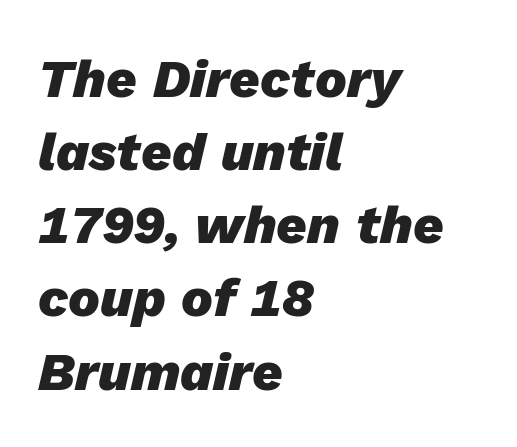
Q: Is the text bold? A: Yes.
Q: Is the text italic (slanted)? A: Yes, it leans right by about 13 degrees.
Q: Is the text underlined? A: No.
Q: How is the paragraph aligned? A: Left-aligned.
Q: Is the spacing between letters normal or unusually wide? A: Normal.
Q: Is the spacing between lines tight, normal or loose? A: Normal.
Q: Width (condensed, normal, or wide)? A: Normal.
Q: Stroke contrast? A: Low.
Q: x-height? A: Medium.
Q: Monospaced? A: No.
